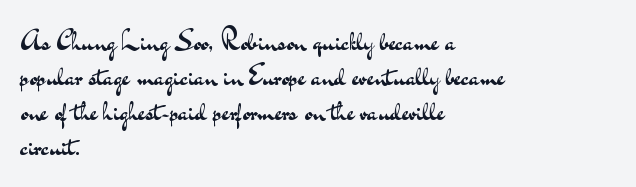
{"serif": "no", "bold": "no", "weight": "regular", "width": "wide", "stroke_contrast": "medium", "x_height": "small", "monospaced": "no", "underline": "no", "align": "left", "line_spacing": "normal", "line_spacing_ratio": 1.25, "letter_spacing": "normal", "letter_spacing_em": 0.0, "glyph_px": 28}
